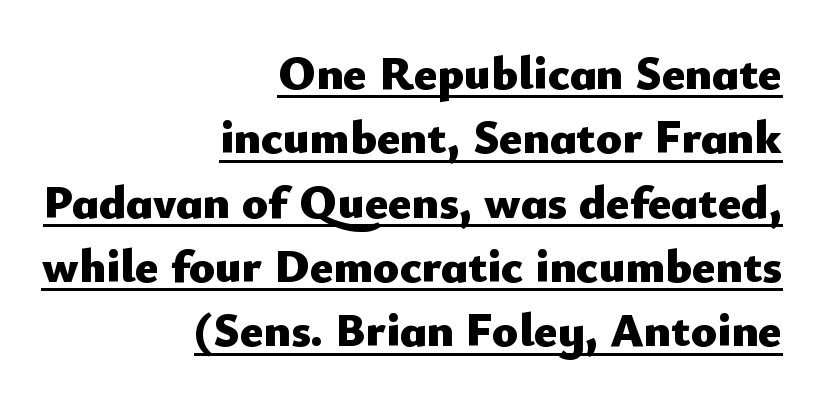
Q: Is the text bold? A: Yes.
Q: Is the text italic (slanted)? A: No, it is upright.
Q: Is the typeface a serif or a sans-serif typeface? A: Sans-serif.
Q: Is the text underlined? A: Yes.
Q: How is the paragraph aligned? A: Right-aligned.
Q: Is the spacing between letters normal or unusually wide? A: Normal.
Q: Is the spacing between lines tight, normal or loose? A: Normal.
Q: Width (condensed, normal, or wide)? A: Normal.
Q: Stroke contrast? A: Low.
Q: x-height? A: Small.
Q: Monospaced? A: No.
